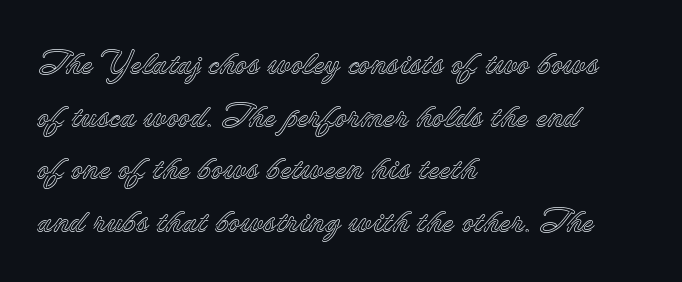
{"width": "normal", "x_height": "small", "monospaced": "no", "underline": "no", "align": "left", "line_spacing": "normal", "line_spacing_ratio": 1.55, "letter_spacing": "normal", "letter_spacing_em": 0.0, "glyph_px": 34}
